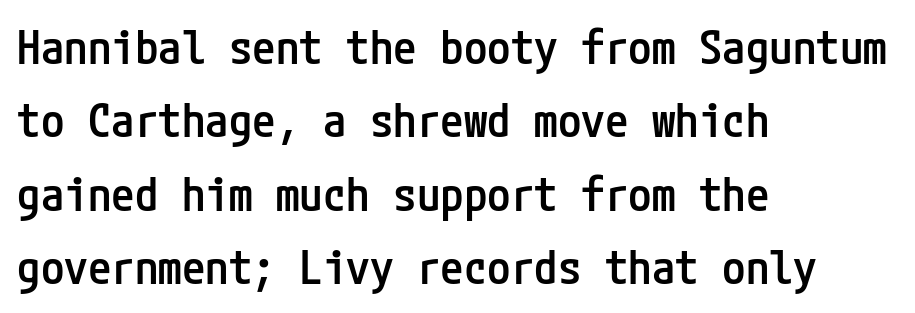
{"serif": "no", "italic": "no", "bold": "semi", "weight": "semibold", "width": "condensed", "stroke_contrast": "low", "x_height": "medium", "underline": "no", "align": "left", "line_spacing": "normal", "line_spacing_ratio": 1.56, "letter_spacing": "normal", "letter_spacing_em": 0.0, "glyph_px": 47}
